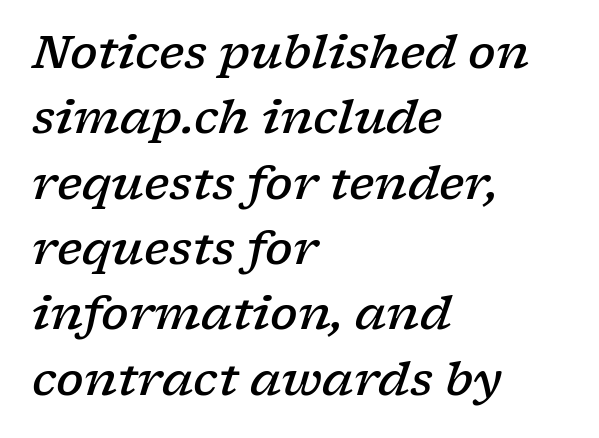
The image shows 46 px semibold, wide serif type, italic (leaning right); set left-aligned, normal line spacing (1.42x), normal letter spacing, not underlined; low stroke contrast and a medium x-height.
